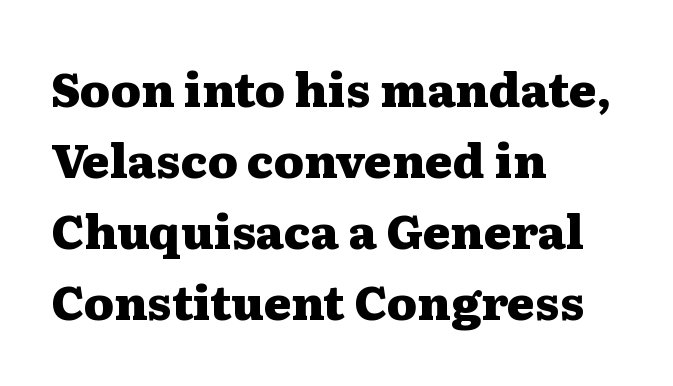
The image shows 47 px heavy, wide serif type, upright; set left-aligned, normal line spacing (1.51x), normal letter spacing, not underlined; medium stroke contrast and a medium x-height.
